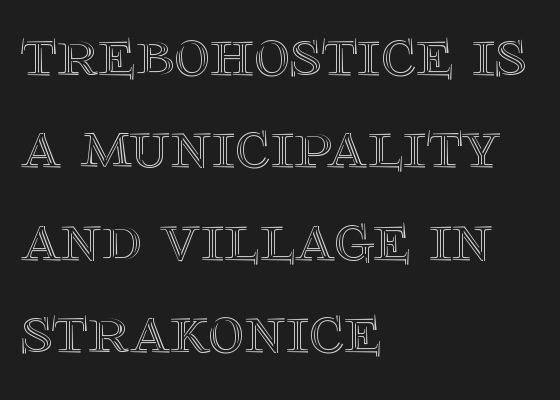
This sample has the flowing, uneven cadence of proportional lettering. Interline gaps are of average width in this sample. Caption: multi-line text, flush left, ragged right. Letter spacing: default. Just letters on the line, the space beneath them empty.
